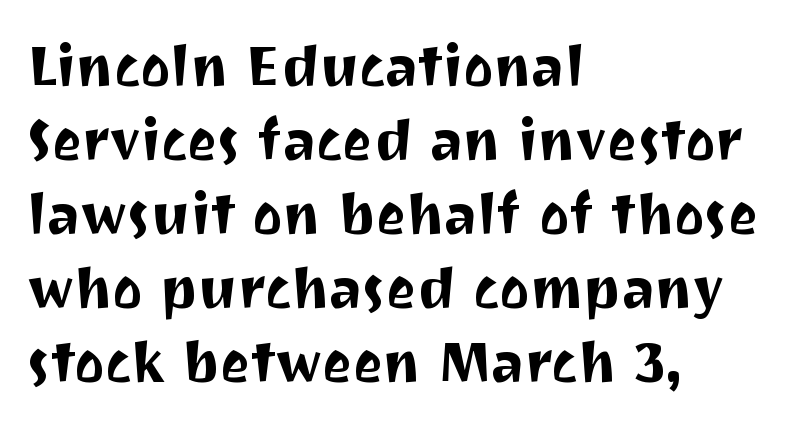
Q: Is the text italic (slanted)? A: No, it is upright.
Q: Is the typeface a serif or a sans-serif typeface? A: Sans-serif.
Q: Is the text underlined? A: No.
Q: How is the paragraph aligned? A: Left-aligned.
Q: Is the spacing between letters normal or unusually wide? A: Normal.
Q: Is the spacing between lines tight, normal or loose? A: Normal.
Q: Width (condensed, normal, or wide)? A: Normal.
Q: Stroke contrast? A: Medium.
Q: x-height? A: Medium.
Q: Monospaced? A: No.
